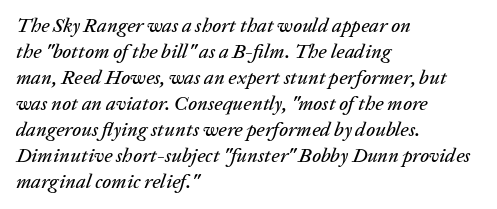
Q: Is the text italic (slanted)? A: Yes, it leans right by about 20 degrees.
Q: Is the text underlined? A: No.
Q: How is the paragraph aligned? A: Left-aligned.
Q: Is the spacing between letters normal or unusually wide? A: Normal.
Q: Is the spacing between lines tight, normal or loose? A: Normal.
